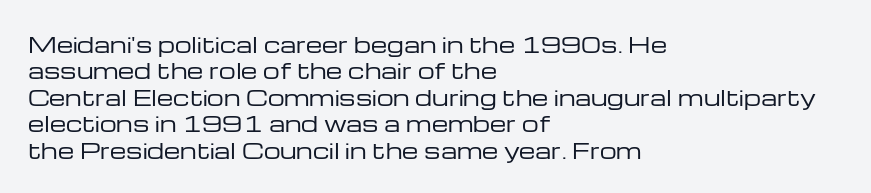
{"italic": "no", "bold": "no", "underline": "no", "align": "left", "line_spacing": "normal", "line_spacing_ratio": 1.26, "letter_spacing": "normal", "letter_spacing_em": 0.0, "glyph_px": 21}
